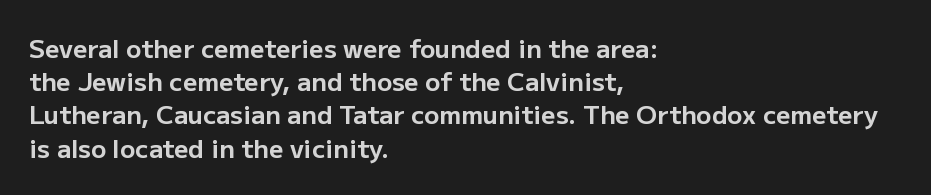
The image shows 25 px bold type, upright; set left-aligned, normal line spacing (1.33x), normal letter spacing, not underlined.
